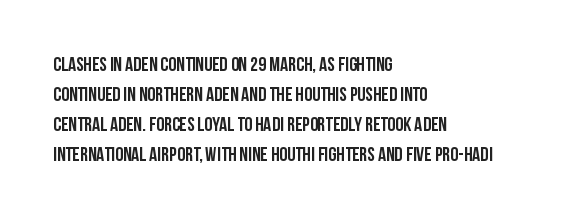
The passage shown has conventional tracking throughout. Is there much room between lines? A standard amount, neither cramped nor airy. This is the regular roman posture of the typeface. Plain, unruled lines of type. Typeset ragged right — the left edge is the straight one.
